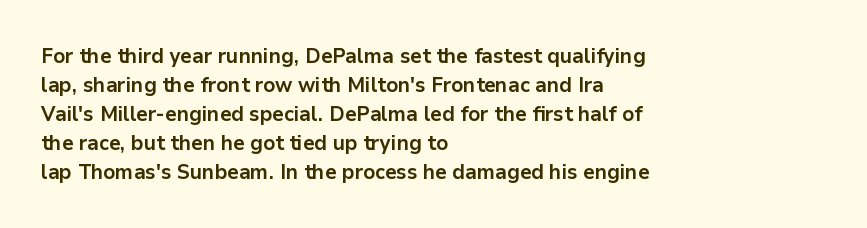
The image shows 21 px bold type, upright; set left-aligned, normal line spacing (1.38x), normal letter spacing, not underlined.
